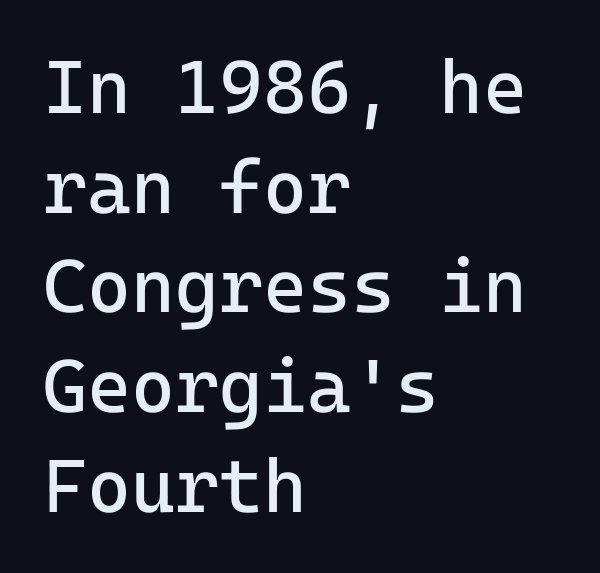
The image shows 75 px regular-weight sans-serif type, upright, monospaced; set left-aligned, normal line spacing (1.33x), normal letter spacing, not underlined; low stroke contrast and a medium x-height.
